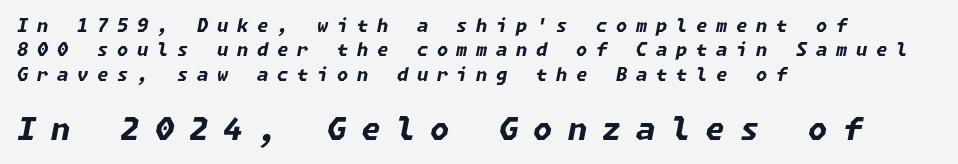
The image shows 31 px bold type, italic (leaning right); set left-aligned, normal line spacing (1.35x), unusually wide letter spacing (+0.49 em), not underlined; the second (bottom) block is 1.72x larger; low stroke contrast and a medium x-height.
